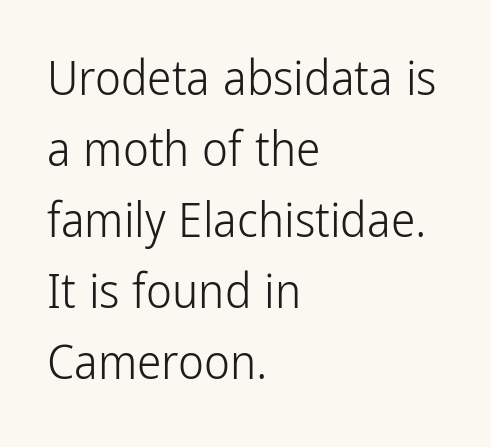
Q: Is the text bold? A: No.
Q: Is the text italic (slanted)? A: No, it is upright.
Q: Is the typeface a serif or a sans-serif typeface? A: Sans-serif.
Q: Is the text underlined? A: No.
Q: How is the paragraph aligned? A: Left-aligned.
Q: Is the spacing between letters normal or unusually wide? A: Normal.
Q: Is the spacing between lines tight, normal or loose? A: Normal.
Q: Width (condensed, normal, or wide)? A: Condensed.
Q: Stroke contrast? A: Low.
Q: x-height? A: Medium.
Q: Monospaced? A: No.
